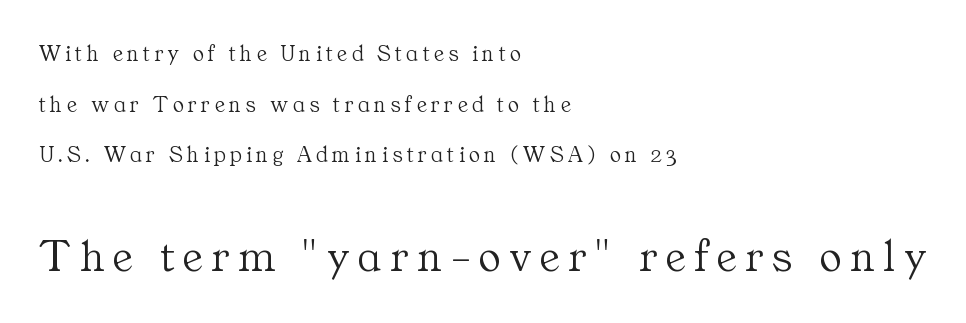
{"serif": "yes", "italic": "no", "bold": "no", "weight": "light", "width": "normal", "stroke_contrast": "medium", "x_height": "medium", "monospaced": "no", "underline": "no", "align": "left", "line_spacing": "loose", "line_spacing_ratio": 2.2, "larger_block": "second", "size_ratio": 2.0, "glyph_px": 46}
